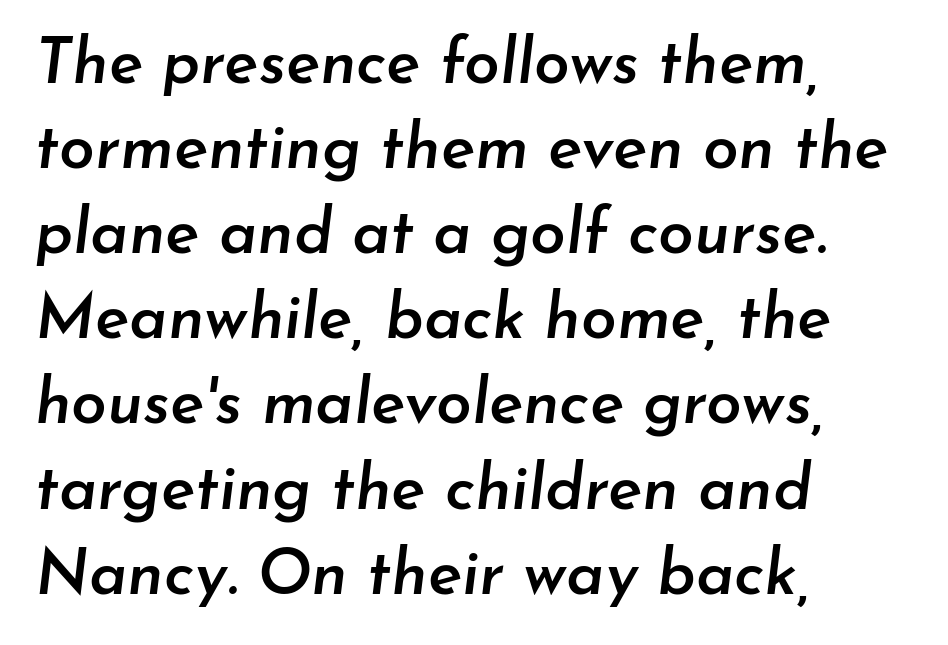
Think of a printed novel: that variable character pitch is what you see here. Leading: standard. Underline: absent. Inter-character spacing is left at the font's built-in metrics. Posture: slanted. Typeset ragged right — the left edge is the straight one.
